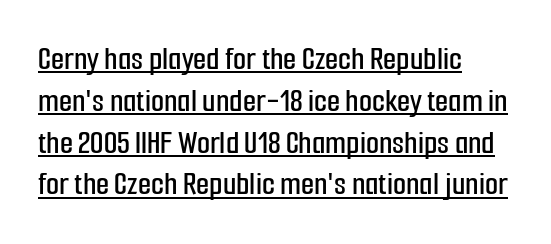
{"serif": "no", "italic": "no", "width": "condensed", "stroke_contrast": "low", "x_height": "medium", "monospaced": "no", "underline": "yes", "align": "left", "line_spacing_ratio": 1.23, "letter_spacing": "normal", "letter_spacing_em": 0.0, "glyph_px": 34}
